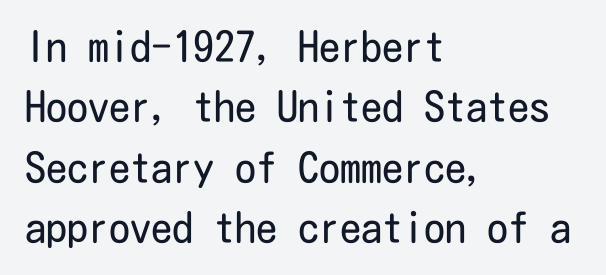
Rule under the text: the space is simply empty. Compared with a typical body face, this is equally light or lighter still. Line starts are locked; line ends wander. Designer's note — italics off, roman on. Does the leading feel generous? No, just average.
